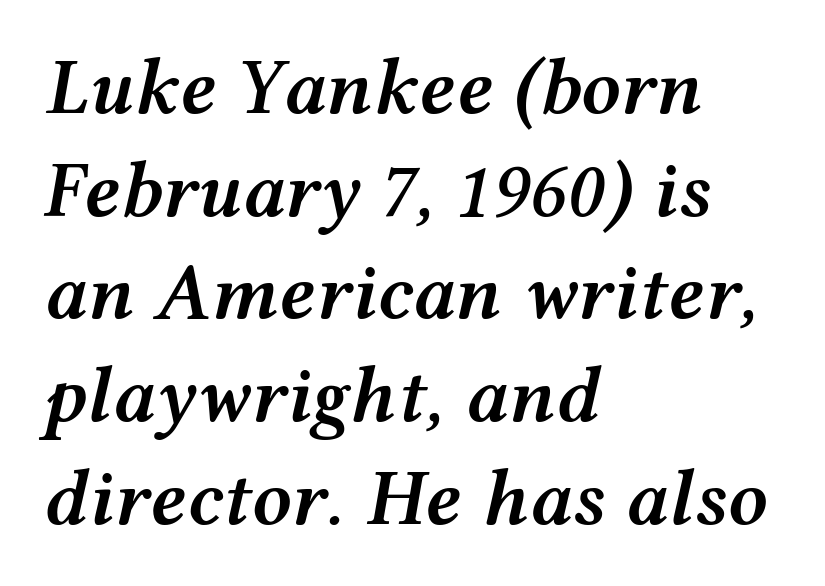
{"italic": "yes", "lean": "right", "slant_degrees": 12, "bold": "semi", "weight": "semibold", "width": "wide", "stroke_contrast": "medium", "x_height": "medium", "monospaced": "no", "underline": "no", "align": "left", "line_spacing": "normal", "line_spacing_ratio": 1.3, "letter_spacing": "normal", "letter_spacing_em": 0.0, "glyph_px": 79}
